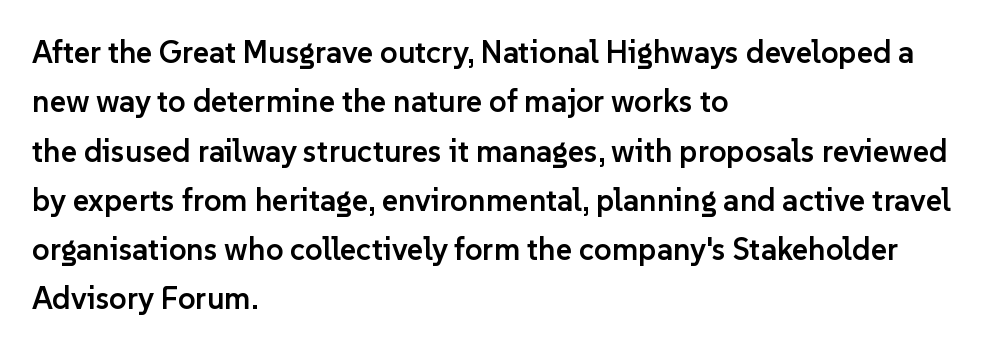
{"serif": "no", "italic": "no", "bold": "semi", "weight": "semibold", "width": "normal", "stroke_contrast": "low", "x_height": "medium", "monospaced": "no", "underline": "no", "align": "left", "line_spacing": "normal", "line_spacing_ratio": 1.59, "letter_spacing": "normal", "letter_spacing_em": 0.0, "glyph_px": 31}
